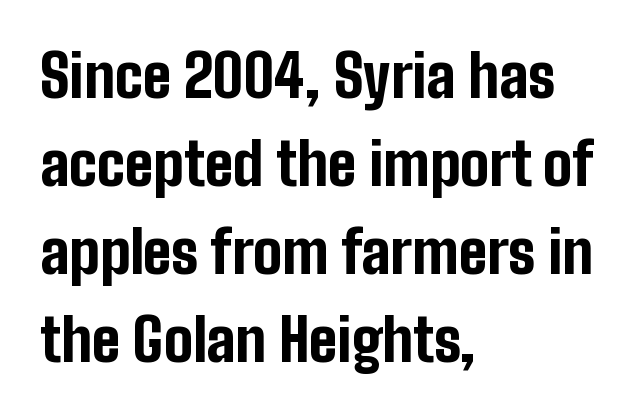
{"serif": "no", "italic": "no", "bold": "yes", "weight": "bold", "width": "condensed", "stroke_contrast": "low", "x_height": "medium", "monospaced": "no", "underline": "no", "align": "left", "line_spacing": "normal", "line_spacing_ratio": 1.52, "letter_spacing": "normal", "letter_spacing_em": 0.0, "glyph_px": 58}
